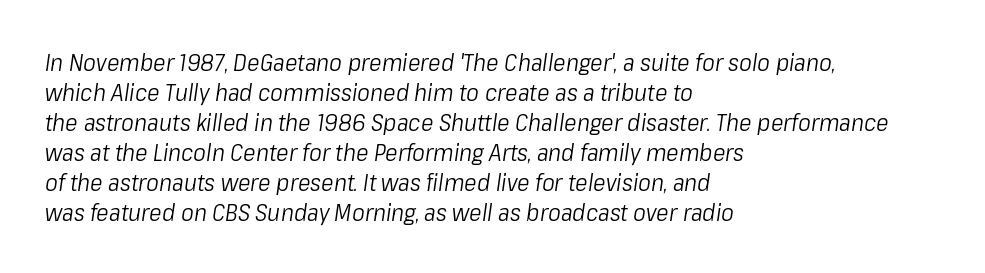
Q: Is the text bold? A: No.
Q: Is the text italic (slanted)? A: Yes, it leans right by about 8 degrees.
Q: Is the text underlined? A: No.
Q: How is the paragraph aligned? A: Left-aligned.
Q: Is the spacing between letters normal or unusually wide? A: Normal.
Q: Is the spacing between lines tight, normal or loose? A: Normal.
